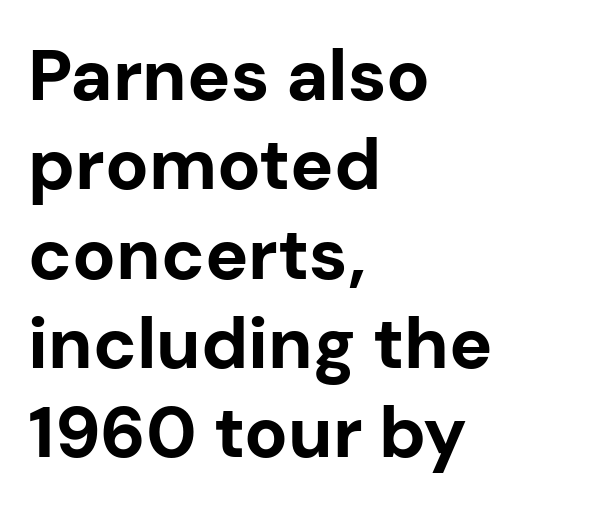
The image shows 72 px bold sans-serif type, upright; set left-aligned, line spacing 1.24x, normal letter spacing, not underlined; low stroke contrast and a medium x-height.
